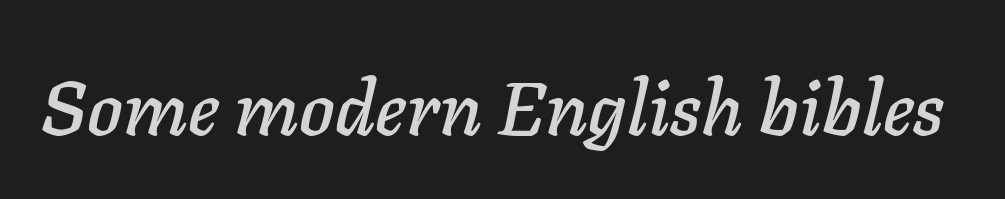
The image shows 76 px text type, italic (leaning right); set normal letter spacing, not underlined; low stroke contrast and a medium x-height.
